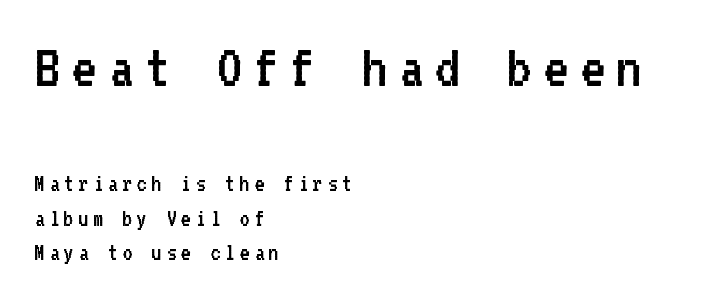
{"serif": "no", "italic": "no", "bold": "no", "weight": "regular", "width": "normal", "stroke_contrast": "low", "x_height": "medium", "monospaced": "yes", "underline": "no", "align": "left", "line_spacing": "normal", "line_spacing_ratio": 1.39, "larger_block": "first", "size_ratio": 2.48, "glyph_px": 62}
